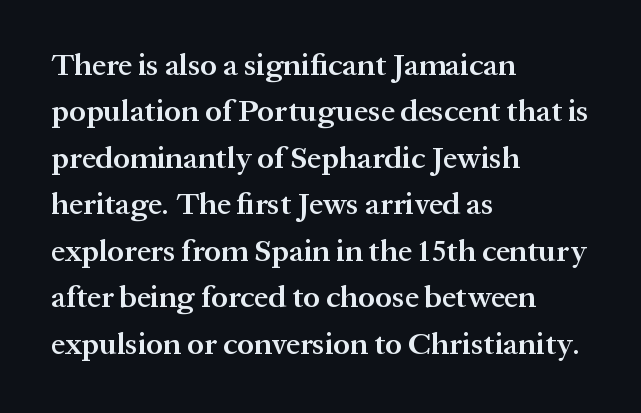
The image shows 31 px semibold serif type, upright; set left-aligned, normal line spacing (1.5x), normal letter spacing, not underlined; medium stroke contrast and a medium x-height.
